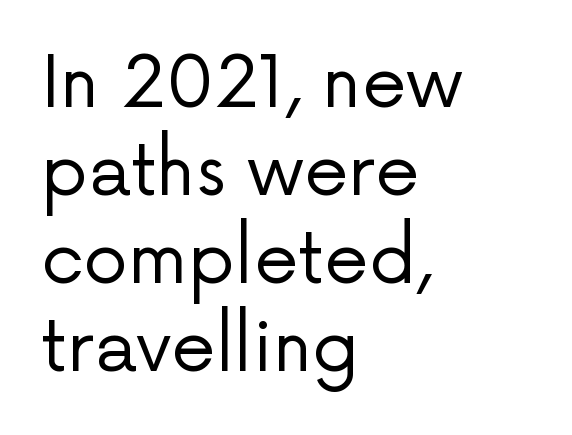
{"serif": "no", "italic": "no", "bold": "no", "weight": "regular", "width": "normal", "stroke_contrast": "low", "x_height": "medium", "monospaced": "no", "underline": "no", "align": "left", "line_spacing_ratio": 1.24, "letter_spacing": "normal", "letter_spacing_em": 0.0, "glyph_px": 71}
